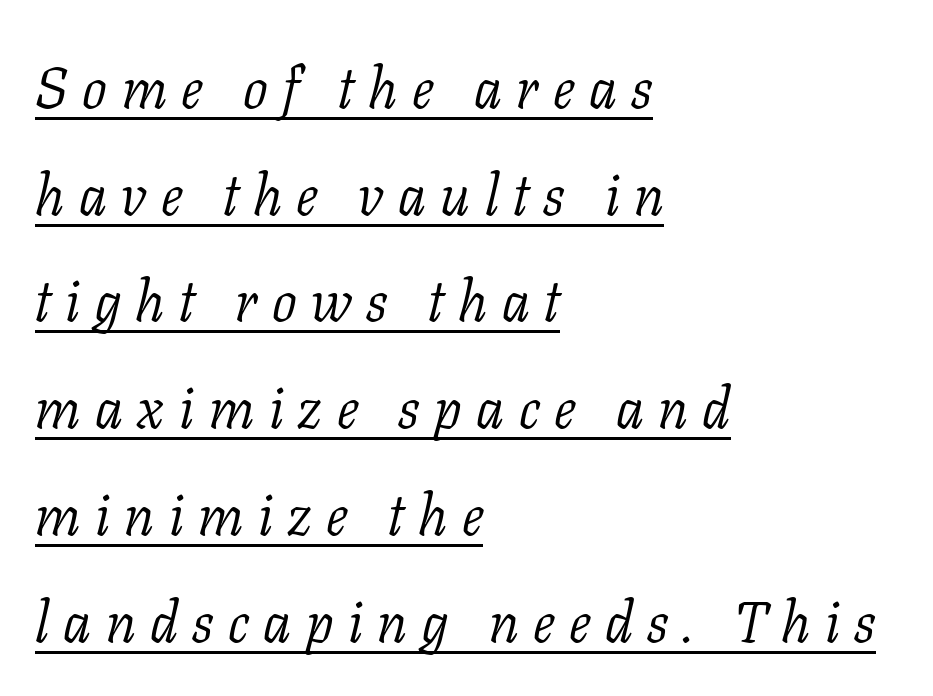
{"serif": "yes", "italic": "yes", "lean": "right", "slant_degrees": 11, "bold": "no", "weight": "light", "width": "normal", "stroke_contrast": "low", "x_height": "medium", "monospaced": "no", "underline": "yes", "align": "left", "line_spacing_ratio": 1.84, "letter_spacing": "wide", "letter_spacing_em": 0.25, "glyph_px": 58}
